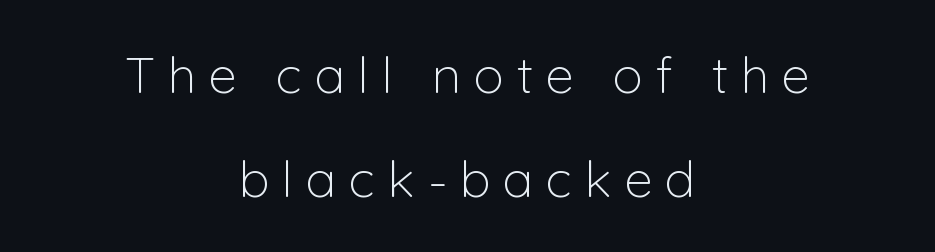
Q: Is the text bold? A: No.
Q: Is the text italic (slanted)? A: No, it is upright.
Q: Is the typeface a serif or a sans-serif typeface? A: Sans-serif.
Q: Is the text underlined? A: No.
Q: How is the paragraph aligned? A: Centered.
Q: Is the spacing between letters normal or unusually wide? A: Unusually wide.
Q: Is the spacing between lines tight, normal or loose? A: Loose.
Q: Width (condensed, normal, or wide)? A: Normal.
Q: Stroke contrast? A: Low.
Q: x-height? A: Medium.
Q: Monospaced? A: No.
